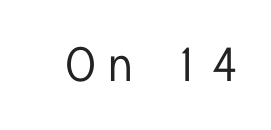
The image shows 47 px condensed sans-serif type, upright; set unusually wide letter spacing (+0.27 em), not underlined; low stroke contrast and a medium x-height.
